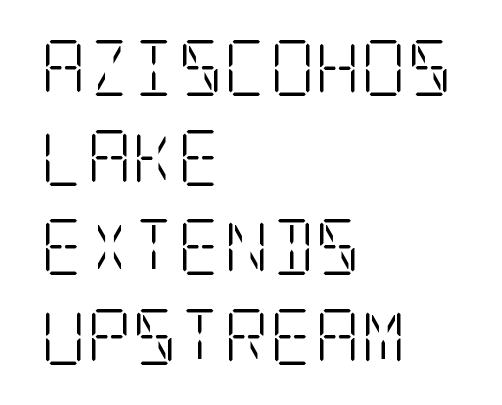
Yep, those are serifs on the letters. This is not heavy type; no bold has been used. Quick note: not italic, upright. Compared with a centered layout, this one pins lines to the left instead. Letters rest on an invisible, unmarked baseline. This rendering leaves character spacing at its baseline value.
